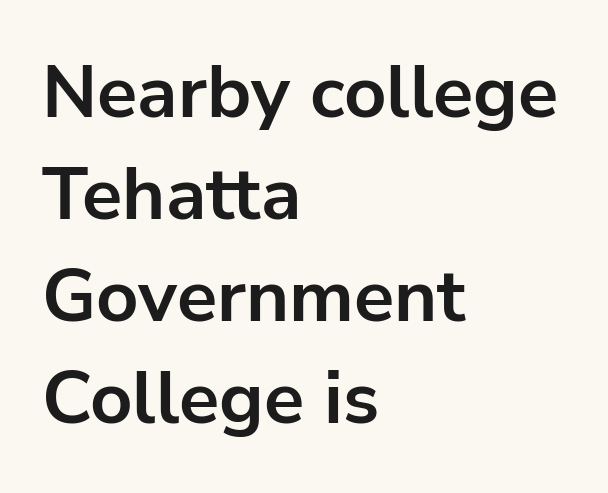
Has an underline been added? It has not. The letters advance in unequal steps, a hallmark of proportional type. The letters sit at their default tracking, neither squeezed nor spread. This sample uses an upright cut, with every glyph sitting square on the baseline. In terms of leading, this rendering sits right in the middle.
